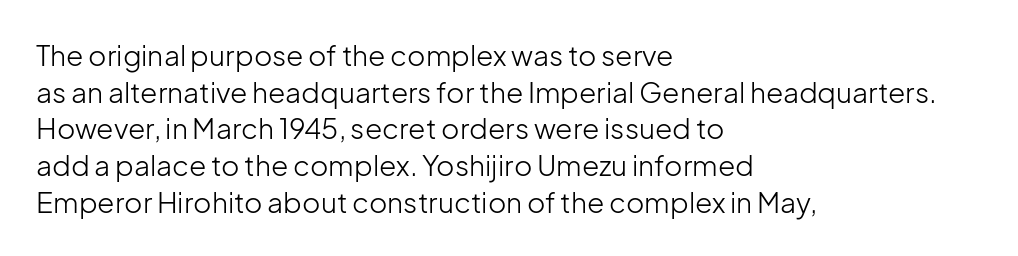
{"serif": "no", "italic": "no", "bold": "no", "weight": "light", "width": "normal", "stroke_contrast": "low", "x_height": "medium", "monospaced": "no", "underline": "no", "align": "left", "line_spacing": "normal", "line_spacing_ratio": 1.31, "letter_spacing": "normal", "letter_spacing_em": 0.0, "glyph_px": 28}
